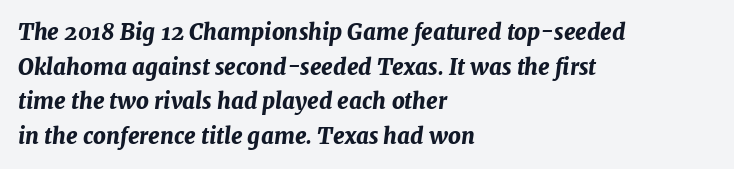
The image shows 22 px bold type, italic (leaning right); set left-aligned, normal line spacing (1.57x), normal letter spacing, not underlined.
